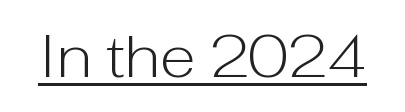
Vertical stems look standard width or narrower in stroke. Character widths vary here, with narrow letters taking less room than wide ones. Upright lettering throughout. You can see a thin bar hugging the bottom of the glyphs. Classification — sans serif.
